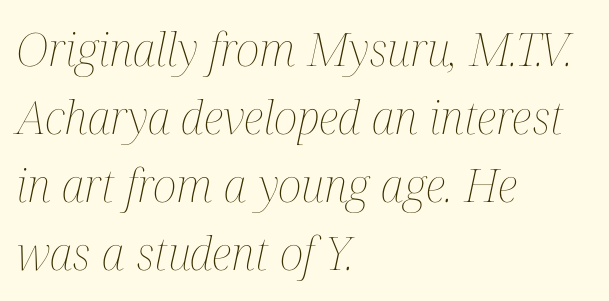
{"italic": "yes", "lean": "right", "slant_degrees": 12, "bold": "no", "weight": "thin", "width": "condensed", "stroke_contrast": "medium", "x_height": "medium", "monospaced": "no", "underline": "no", "align": "left", "line_spacing": "normal", "line_spacing_ratio": 1.48, "letter_spacing": "normal", "letter_spacing_em": 0.0, "glyph_px": 46}
